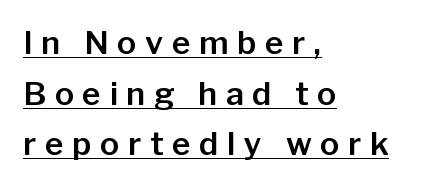
Q: Is the text italic (slanted)? A: No, it is upright.
Q: Is the typeface a serif or a sans-serif typeface? A: Sans-serif.
Q: Is the text underlined? A: Yes.
Q: How is the paragraph aligned? A: Left-aligned.
Q: Is the spacing between letters normal or unusually wide? A: Unusually wide.
Q: Is the spacing between lines tight, normal or loose? A: Normal.
Q: Width (condensed, normal, or wide)? A: Normal.
Q: Stroke contrast? A: Low.
Q: x-height? A: Medium.
Q: Monospaced? A: No.
